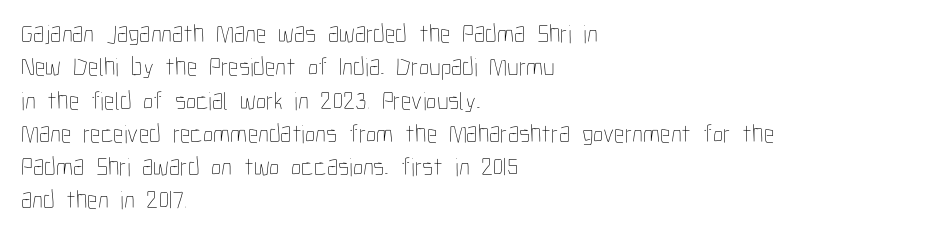
{"italic": "no", "bold": "no", "underline": "no", "align": "left", "line_spacing": "normal", "line_spacing_ratio": 1.28, "letter_spacing": "normal", "letter_spacing_em": 0.0, "glyph_px": 26}
